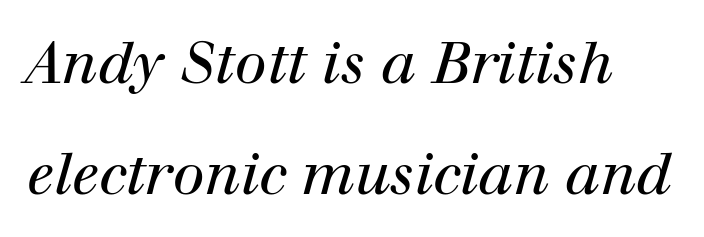
Q: Is the text bold? A: No.
Q: Is the text italic (slanted)? A: Yes, it leans right by about 12 degrees.
Q: Is the typeface a serif or a sans-serif typeface? A: Serif.
Q: Is the text underlined? A: No.
Q: Is the spacing between letters normal or unusually wide? A: Normal.
Q: Is the spacing between lines tight, normal or loose? A: Loose.
Q: Width (condensed, normal, or wide)? A: Normal.
Q: Stroke contrast? A: High.
Q: x-height? A: Medium.
Q: Monospaced? A: No.
